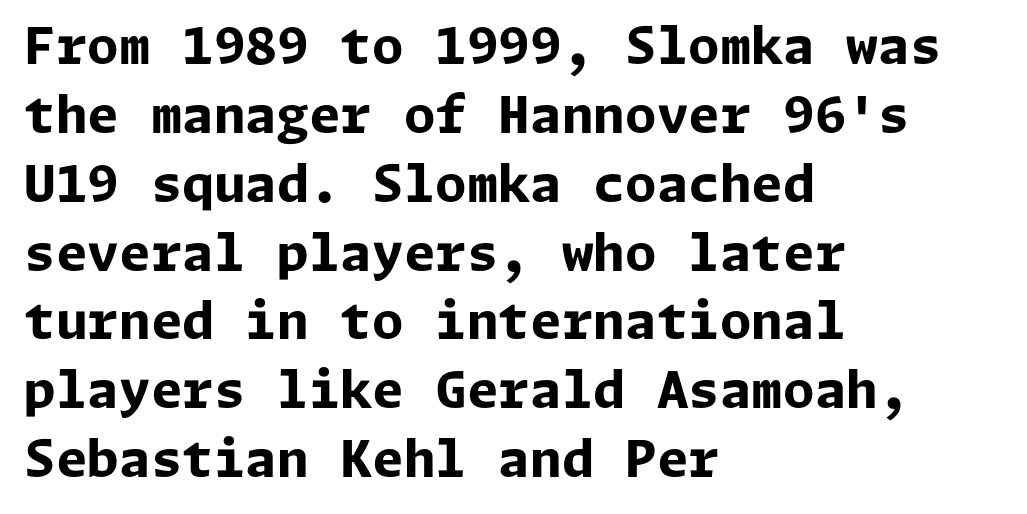
{"serif": "no", "italic": "no", "bold": "yes", "weight": "bold", "width": "normal", "stroke_contrast": "low", "x_height": "medium", "underline": "no", "align": "left", "line_spacing": "normal", "line_spacing_ratio": 1.35, "letter_spacing": "normal", "letter_spacing_em": 0.0, "glyph_px": 51}
